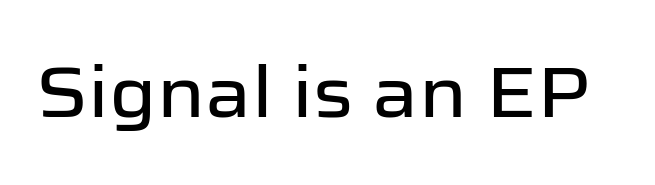
Q: Is the text italic (slanted)? A: No, it is upright.
Q: Is the typeface a serif or a sans-serif typeface? A: Sans-serif.
Q: Is the text underlined? A: No.
Q: Is the spacing between letters normal or unusually wide? A: Normal.
Q: Width (condensed, normal, or wide)? A: Normal.
Q: Stroke contrast? A: Low.
Q: x-height? A: Medium.
Q: Monospaced? A: No.
